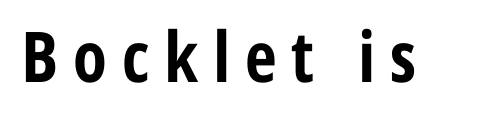
The image shows 70 px bold, condensed sans-serif type, upright; set unusually wide letter spacing (+0.21 em), not underlined; low stroke contrast and a medium x-height.
